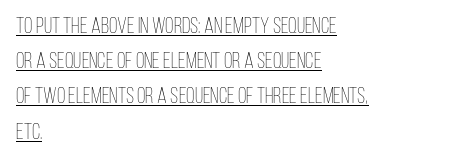
The image shows 22 px text type, upright; set left-aligned, normal line spacing (1.6x), normal letter spacing, underlined.
